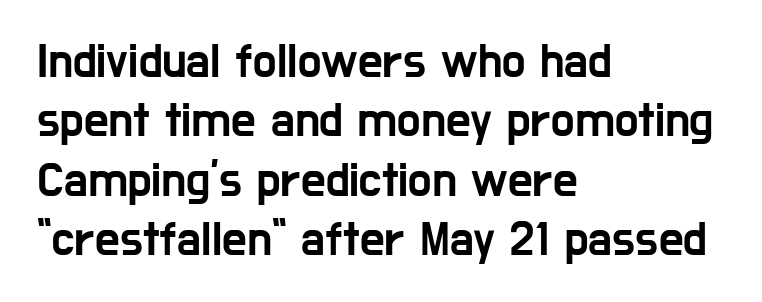
{"serif": "no", "italic": "no", "width": "condensed", "stroke_contrast": "low", "x_height": "medium", "monospaced": "no", "underline": "no", "align": "left", "line_spacing_ratio": 1.21, "letter_spacing": "normal", "letter_spacing_em": 0.0, "glyph_px": 49}
